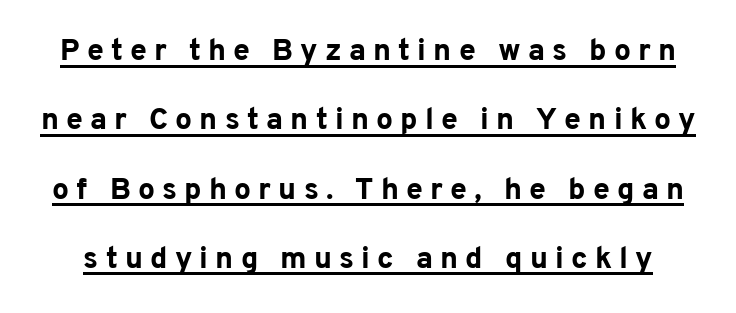
The image shows 30 px bold sans-serif type, upright; set loose line spacing (2.31x), unusually wide letter spacing (+0.24 em), underlined; low stroke contrast and a medium x-height.
